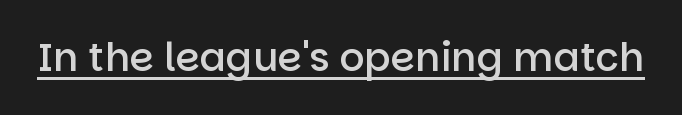
{"serif": "no", "italic": "no", "bold": "semi", "weight": "semibold", "width": "normal", "stroke_contrast": "low", "x_height": "large", "monospaced": "no", "underline": "yes", "letter_spacing": "normal", "letter_spacing_em": 0.0, "glyph_px": 39}
